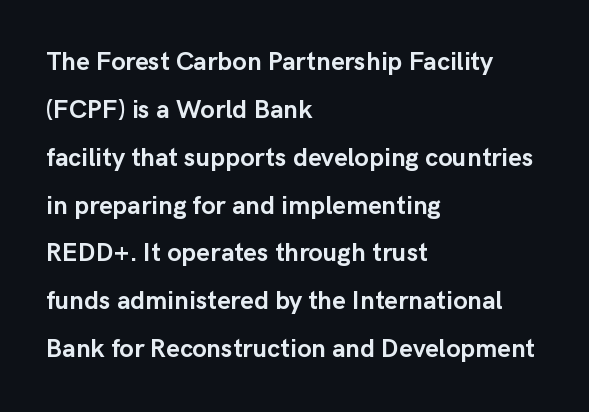
Q: Is the text bold? A: Yes.
Q: Is the text italic (slanted)? A: No, it is upright.
Q: Is the text underlined? A: No.
Q: How is the paragraph aligned? A: Left-aligned.
Q: Is the spacing between letters normal or unusually wide? A: Normal.
